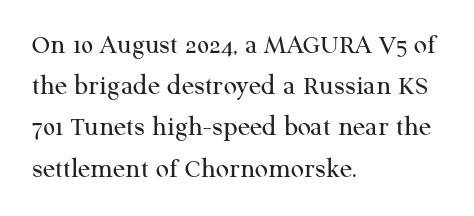
The image shows 29 px regular-weight serif type, upright; set left-aligned, normal line spacing (1.42x), normal letter spacing, not underlined; medium stroke contrast and a medium x-height.
